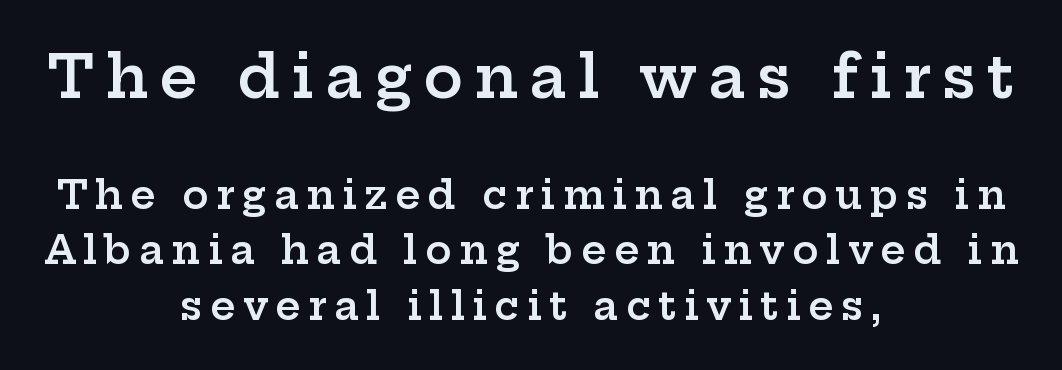
Semibold letterforms, between regular and bold. The whitespace from short lines is split evenly between both sides. The strip under each line holds only bare page. This block has exactly the height ordinary leading produces. Larger block? The one above; the one below is distinctly smaller. If you drew a line through each stem, it would be perfectly vertical.
